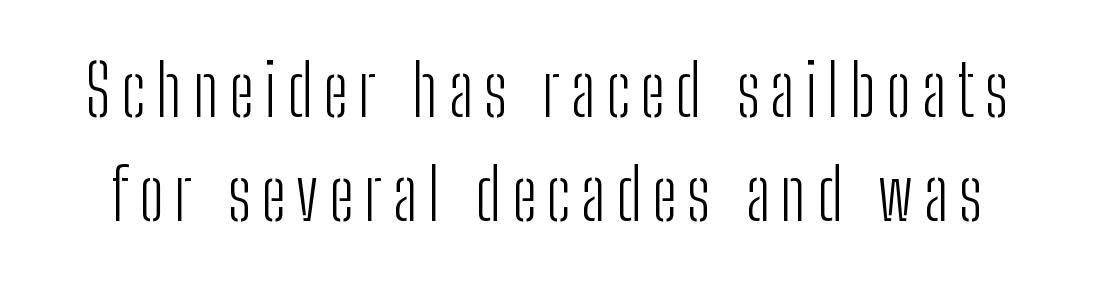
The image shows 71 px light, condensed sans-serif type, upright; set normal line spacing (1.46x), not underlined; low stroke contrast and a medium x-height.
